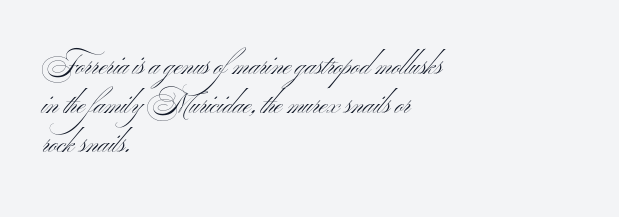
{"bold": "no", "underline": "no", "align": "left", "line_spacing": "normal", "line_spacing_ratio": 1.45, "letter_spacing": "normal", "letter_spacing_em": 0.0, "glyph_px": 27}
